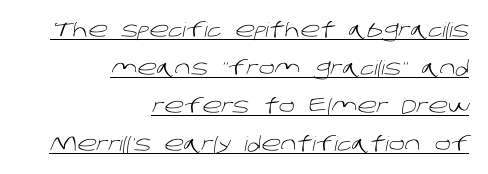
The image shows 20 px text type; set right-aligned, loose line spacing (1.9x), normal letter spacing, underlined.
